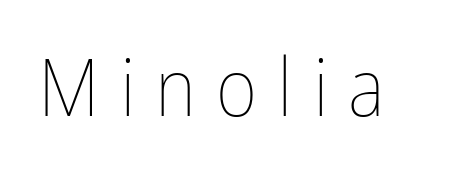
Q: Is the text bold? A: No.
Q: Is the text italic (slanted)? A: No, it is upright.
Q: Is the text underlined? A: No.
Q: Is the spacing between letters normal or unusually wide? A: Unusually wide.
Q: Width (condensed, normal, or wide)? A: Condensed.
Q: Stroke contrast? A: Low.
Q: x-height? A: Medium.
Q: Monospaced? A: No.
